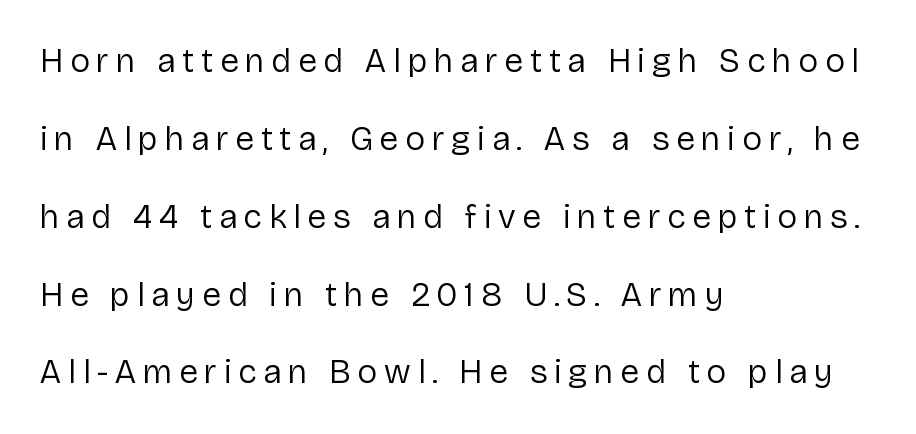
Q: Is the text bold? A: No.
Q: Is the text italic (slanted)? A: No, it is upright.
Q: Is the typeface a serif or a sans-serif typeface? A: Sans-serif.
Q: Is the text underlined? A: No.
Q: How is the paragraph aligned? A: Left-aligned.
Q: Is the spacing between letters normal or unusually wide? A: Unusually wide.
Q: Is the spacing between lines tight, normal or loose? A: Loose.
Q: Width (condensed, normal, or wide)? A: Normal.
Q: Stroke contrast? A: Low.
Q: x-height? A: Medium.
Q: Monospaced? A: No.
